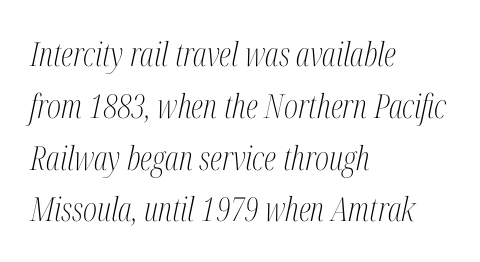
{"serif": "yes", "italic": "yes", "lean": "right", "slant_degrees": 12, "bold": "no", "weight": "light", "width": "condensed", "stroke_contrast": "medium", "x_height": "medium", "monospaced": "no", "underline": "no", "align": "left", "line_spacing": "normal", "line_spacing_ratio": 1.57, "letter_spacing": "normal", "letter_spacing_em": 0.0, "glyph_px": 33}
